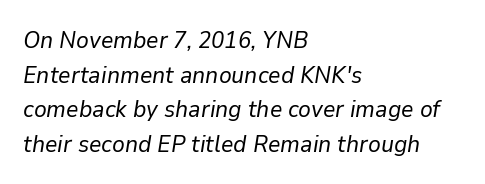
Weight: in the light-to-regular range. Here the glyphs are tracked normally, forming tight word shapes. Does the leading feel generous? No, just average. The glyphs are unaccompanied by any horizontal stroke below them. You can tell it's italic because the verticals aren't actually vertical. Caption: multi-line text, flush left, ragged right.
